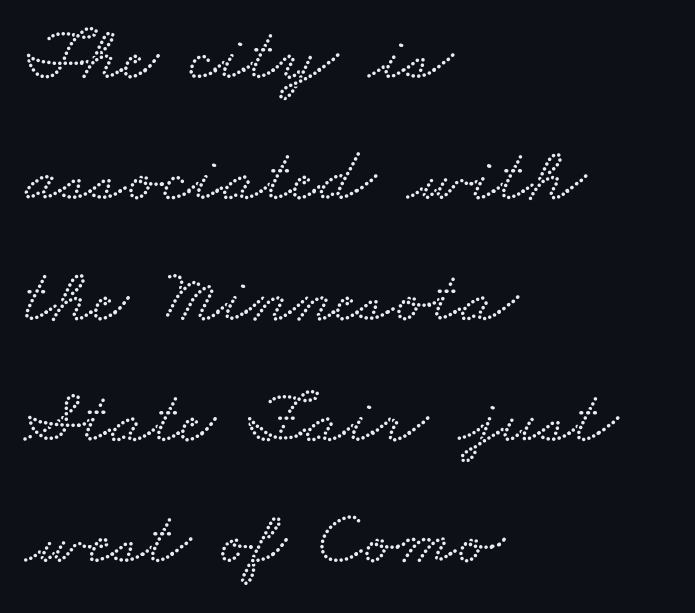
Q: Is the typeface a serif or a sans-serif typeface? A: Serif.
Q: Is the text underlined? A: No.
Q: How is the paragraph aligned? A: Left-aligned.
Q: Is the spacing between letters normal or unusually wide? A: Normal.
Q: Is the spacing between lines tight, normal or loose? A: Normal.
Q: Width (condensed, normal, or wide)? A: Wide.
Q: Stroke contrast? A: Low.
Q: x-height? A: Small.
Q: Monospaced? A: No.
